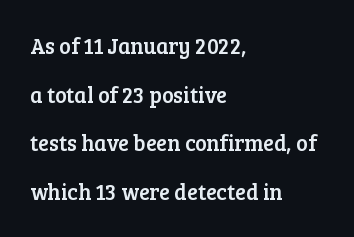
{"italic": "no", "underline": "no", "align": "left", "line_spacing": "loose", "line_spacing_ratio": 2.21, "letter_spacing": "normal", "letter_spacing_em": 0.0, "glyph_px": 22}
